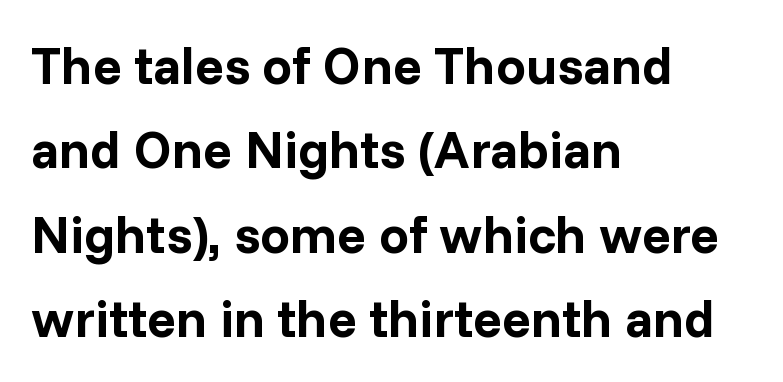
Compared with a centered layout, this one pins lines to the left instead. Rendered with straight, roman letterforms. The face used here is proportionally spaced, like ordinary book or web type. Does extra space separate the letters? No, they use regular spacing. Rule under the text: the space is simply empty.
